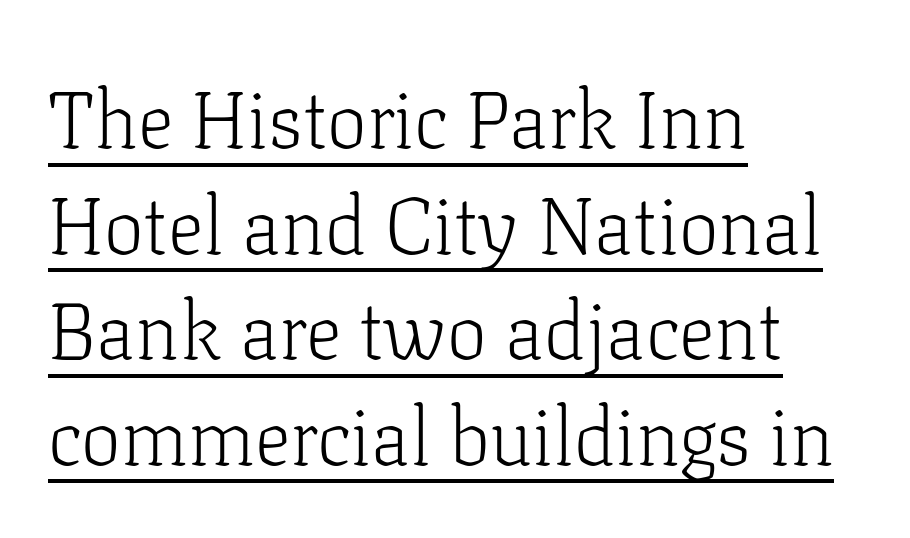
These lines sit exactly where default settings would place them. The face used here is proportionally spaced, like ordinary book or web type. Typographically, this falls in the serif category. Compared with a typical body face, this is equally light or lighter still. The letters stand upright; this is a roman face. Caption: multi-line text, flush left, ragged right.
